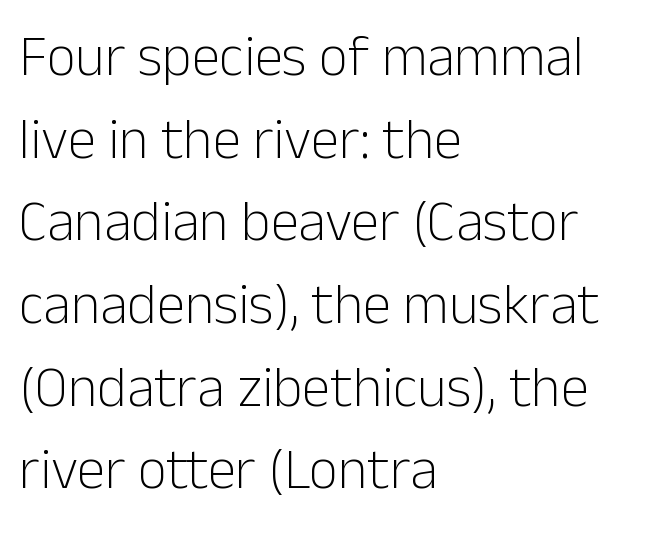
Q: Is the text bold? A: No.
Q: Is the text italic (slanted)? A: No, it is upright.
Q: Is the typeface a serif or a sans-serif typeface? A: Sans-serif.
Q: Is the text underlined? A: No.
Q: How is the paragraph aligned? A: Left-aligned.
Q: Is the spacing between letters normal or unusually wide? A: Normal.
Q: Is the spacing between lines tight, normal or loose? A: Normal.
Q: Width (condensed, normal, or wide)? A: Normal.
Q: Stroke contrast? A: Low.
Q: x-height? A: Medium.
Q: Monospaced? A: No.
